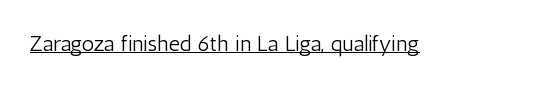
{"italic": "no", "bold": "no", "underline": "yes", "letter_spacing": "normal", "letter_spacing_em": 0.0, "glyph_px": 22}
